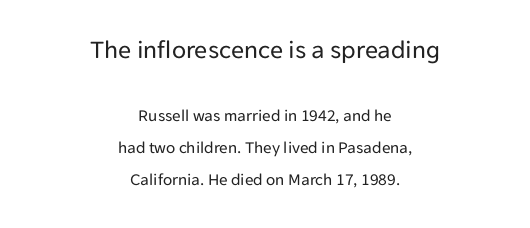
The image shows 26 px text type, upright; set centered, line spacing 1.89x, normal letter spacing, not underlined; the first (top) block is 1.53x larger.
